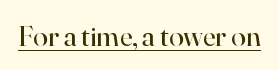
Q: Is the text bold? A: No.
Q: Is the text italic (slanted)? A: No, it is upright.
Q: Is the typeface a serif or a sans-serif typeface? A: Serif.
Q: Is the text underlined? A: Yes.
Q: Is the spacing between letters normal or unusually wide? A: Normal.
Q: Width (condensed, normal, or wide)? A: Normal.
Q: Stroke contrast? A: High.
Q: x-height? A: Small.
Q: Monospaced? A: No.
